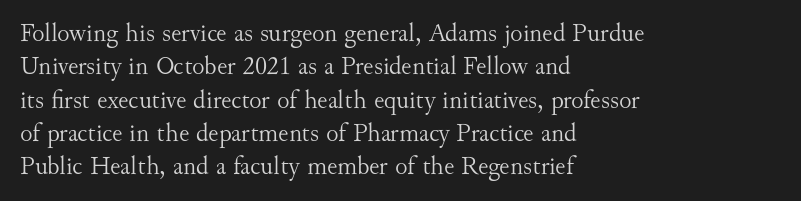
Q: Is the text bold? A: No.
Q: Is the text italic (slanted)? A: No, it is upright.
Q: Is the text underlined? A: No.
Q: How is the paragraph aligned? A: Left-aligned.
Q: Is the spacing between letters normal or unusually wide? A: Normal.
Q: Is the spacing between lines tight, normal or loose? A: Normal.
